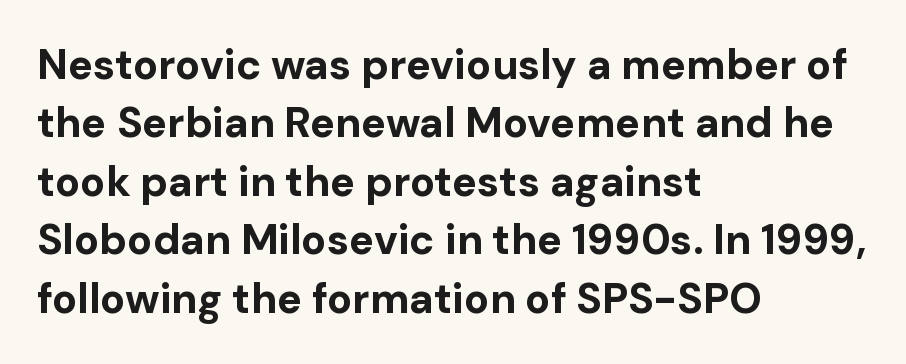
Q: Is the text bold? A: Yes.
Q: Is the text italic (slanted)? A: No, it is upright.
Q: Is the typeface a serif or a sans-serif typeface? A: Sans-serif.
Q: Is the text underlined? A: No.
Q: How is the paragraph aligned? A: Left-aligned.
Q: Is the spacing between letters normal or unusually wide? A: Normal.
Q: Is the spacing between lines tight, normal or loose? A: Normal.
Q: Width (condensed, normal, or wide)? A: Normal.
Q: Stroke contrast? A: Low.
Q: x-height? A: Medium.
Q: Monospaced? A: No.
